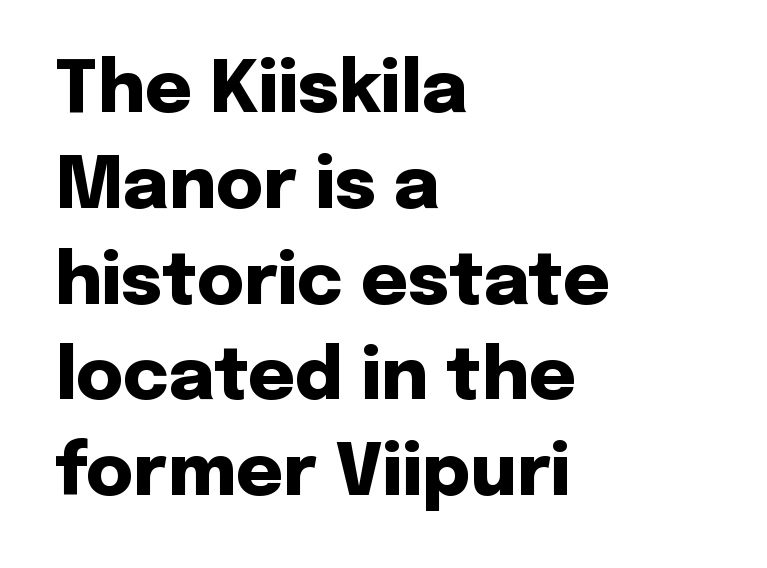
The image shows 72 px heavy sans-serif type, upright; set left-aligned, normal line spacing (1.33x), normal letter spacing, not underlined; low stroke contrast and a medium x-height.
